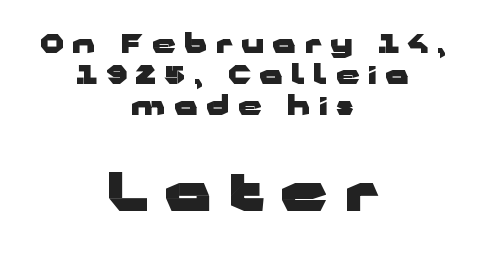
The image shows 52 px heavy, wide sans-serif type, upright; set centered, line spacing 1.2x, unusually wide letter spacing (+0.33 em), not underlined; the second (bottom) block is 2.0x larger; low stroke contrast and a medium x-height.
